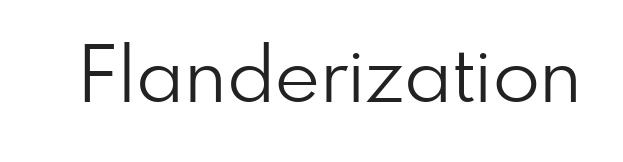
{"serif": "no", "italic": "no", "bold": "no", "weight": "light", "width": "normal", "stroke_contrast": "low", "x_height": "small", "monospaced": "no", "underline": "no", "letter_spacing": "normal", "letter_spacing_em": 0.0, "glyph_px": 77}
